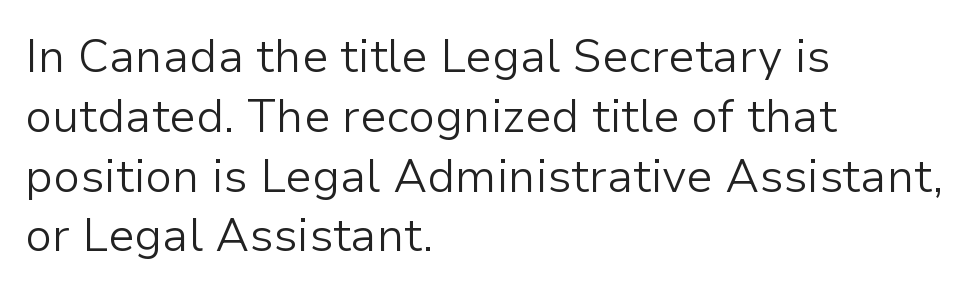
The image shows 46 px light sans-serif type, upright; set left-aligned, normal line spacing (1.3x), normal letter spacing, not underlined; low stroke contrast and a medium x-height.
